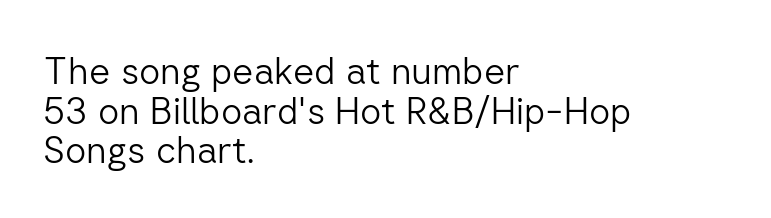
The image shows 37 px light sans-serif type, upright; set left-aligned, tight line spacing (1.07x), normal letter spacing, not underlined; low stroke contrast and a medium x-height.
